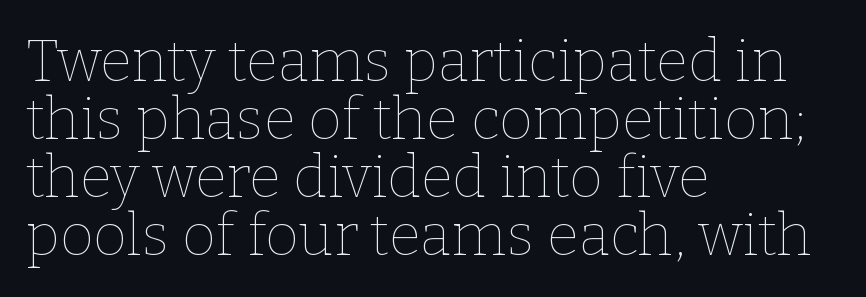
All the whitespace from short lines collects on the right. Just letters on the line, the space beneath them empty. Is this a fixed-width face? No — the glyphs have proportional, varying widths. Upright lettering throughout. There is no visible air inserted between adjacent glyphs.
